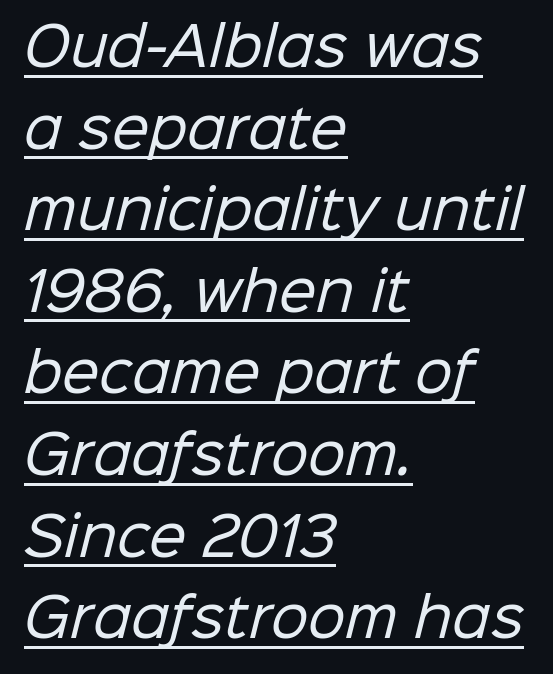
The image shows 53 px regular-weight sans-serif type; set left-aligned, normal line spacing (1.54x), normal letter spacing, underlined; low stroke contrast and a medium x-height.
